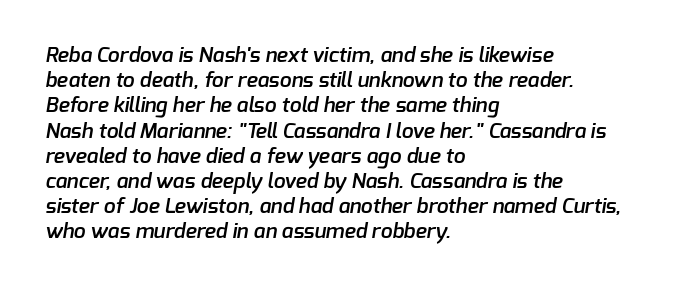
The image shows 21 px text type; set left-aligned, line spacing 1.2x, normal letter spacing, not underlined.
